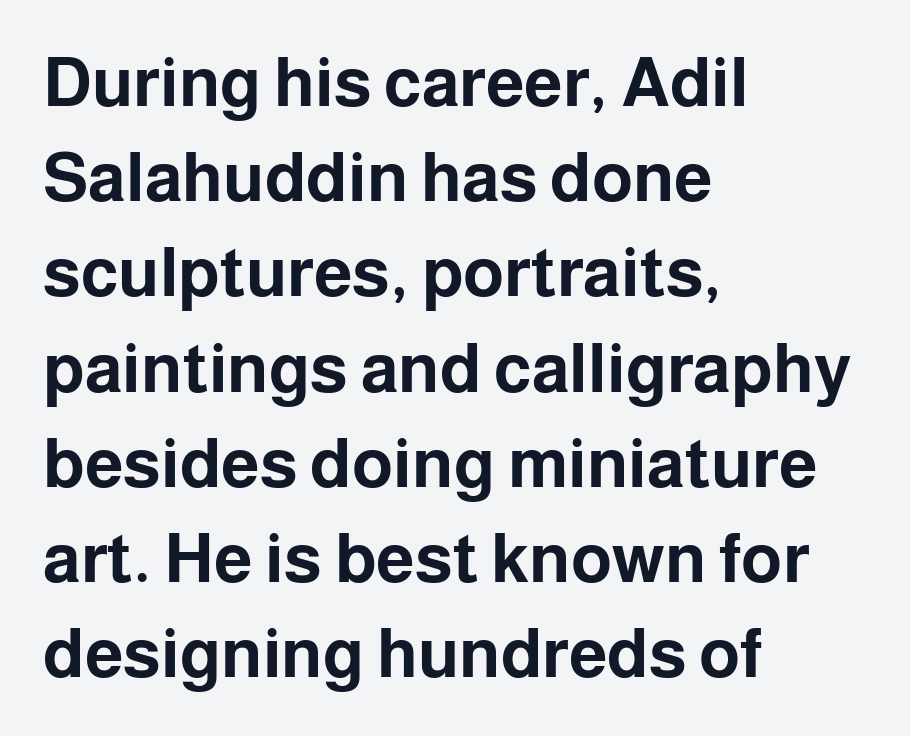
The image shows 69 px bold sans-serif type, upright; set left-aligned, normal line spacing (1.38x), normal letter spacing, not underlined; low stroke contrast and a medium x-height.
